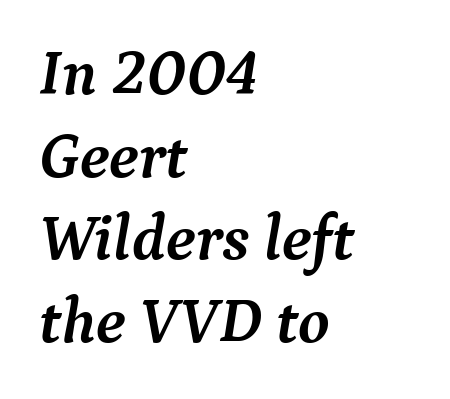
{"serif": "yes", "italic": "yes", "lean": "right", "slant_degrees": 9, "bold": "yes", "weight": "semibold", "width": "normal", "stroke_contrast": "medium", "x_height": "medium", "monospaced": "no", "underline": "no", "align": "left", "line_spacing": "normal", "line_spacing_ratio": 1.29, "letter_spacing": "normal", "letter_spacing_em": 0.0, "glyph_px": 64}
